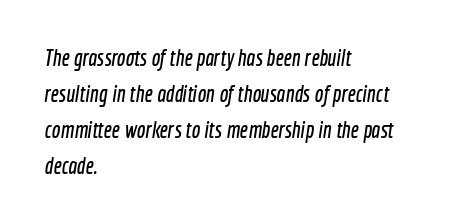
The lines sit at an ordinary, default distance from one another. The space beneath each line is pristine and unruled. These lines are set flush left with a ragged right edge. Does extra space separate the letters? No, they use regular spacing.
